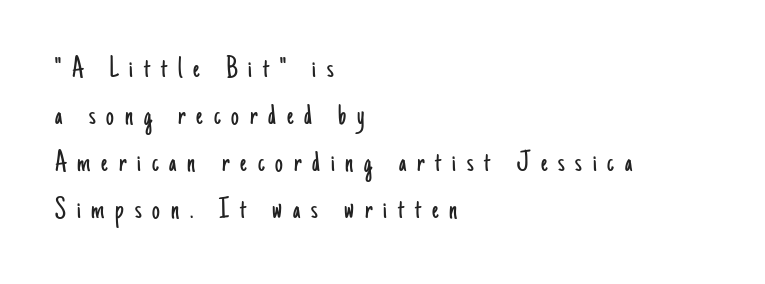
{"serif": "no", "italic": "no", "bold": "no", "weight": "light", "width": "condensed", "stroke_contrast": "low", "x_height": "small", "monospaced": "no", "underline": "no", "align": "left", "line_spacing": "normal", "line_spacing_ratio": 1.52, "letter_spacing": "wide", "letter_spacing_em": 0.35, "glyph_px": 31}
